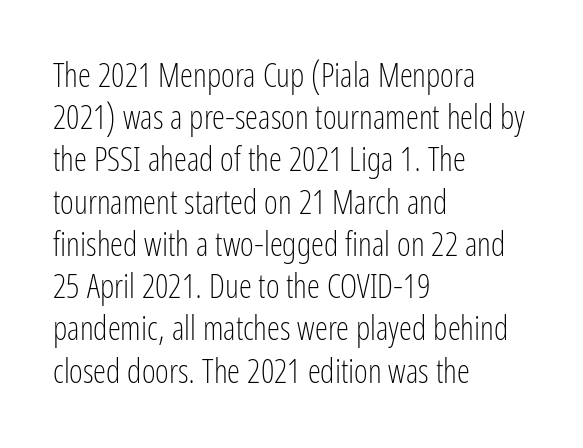
{"serif": "no", "italic": "no", "bold": "no", "weight": "light", "width": "condensed", "stroke_contrast": "low", "x_height": "medium", "monospaced": "no", "underline": "no", "align": "left", "line_spacing": "normal", "line_spacing_ratio": 1.28, "letter_spacing": "normal", "letter_spacing_em": 0.0, "glyph_px": 33}
